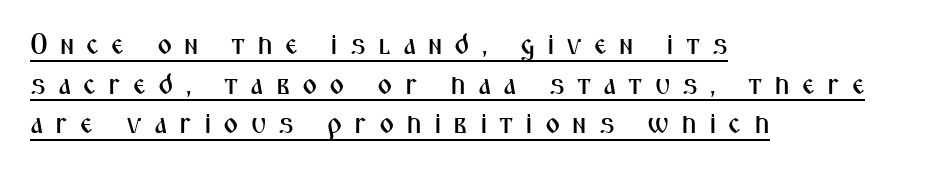
{"serif": "no", "italic": "no", "width": "condensed", "stroke_contrast": "medium", "x_height": "medium", "monospaced": "no", "underline": "yes", "align": "left", "line_spacing": "normal", "line_spacing_ratio": 1.37, "letter_spacing": "wide", "letter_spacing_em": 0.41, "glyph_px": 29}
